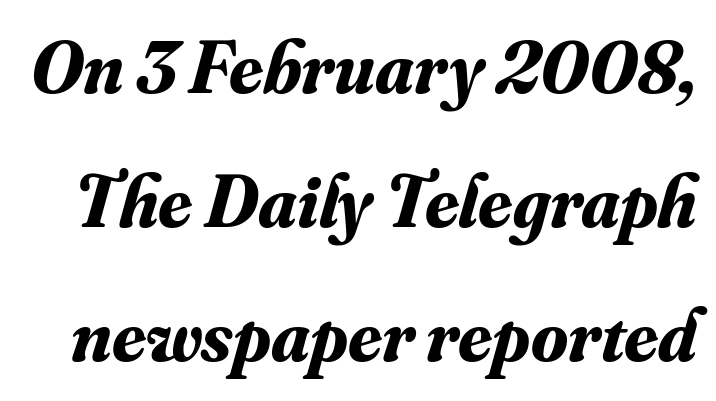
Q: Is the text bold? A: Yes.
Q: Is the text italic (slanted)? A: Yes, it leans right by about 16 degrees.
Q: Is the typeface a serif or a sans-serif typeface? A: Serif.
Q: Is the text underlined? A: No.
Q: Is the spacing between letters normal or unusually wide? A: Normal.
Q: Width (condensed, normal, or wide)? A: Normal.
Q: Stroke contrast? A: Medium.
Q: x-height? A: Small.
Q: Monospaced? A: No.
